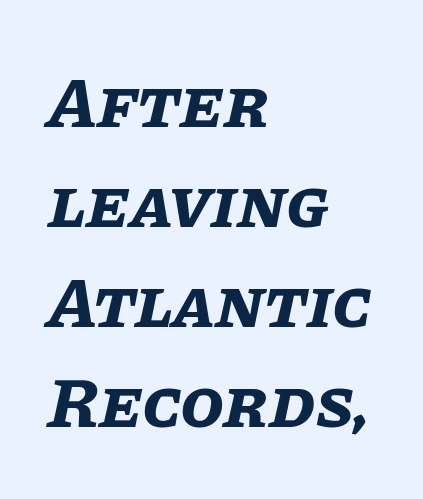
A typesetter would mark this as italic. Left-aligned paragraph, ragged on the right. These lines sit exactly where default settings would place them. Look at the tracking — it's just the regular setting, nothing added. Do the characters align in a grid? No, the font is proportional. The letters are bold, with thick, heavy strokes.
